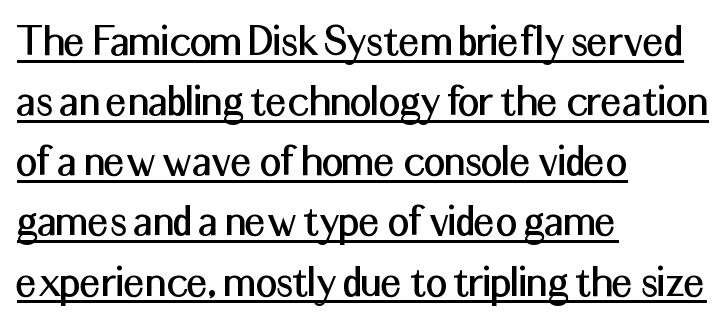
{"serif": "no", "italic": "no", "width": "normal", "stroke_contrast": "medium", "x_height": "medium", "monospaced": "no", "underline": "yes", "align": "left", "line_spacing": "normal", "line_spacing_ratio": 1.28, "letter_spacing": "normal", "letter_spacing_em": 0.0, "glyph_px": 47}
